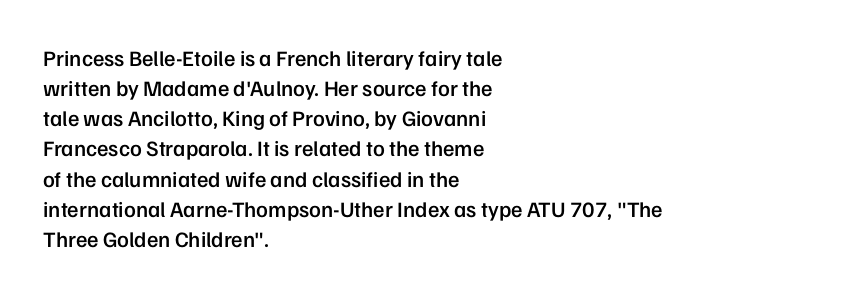
{"italic": "no", "bold": "semi", "underline": "no", "align": "left", "line_spacing": "normal", "line_spacing_ratio": 1.37, "letter_spacing": "normal", "letter_spacing_em": 0.0, "glyph_px": 22}
